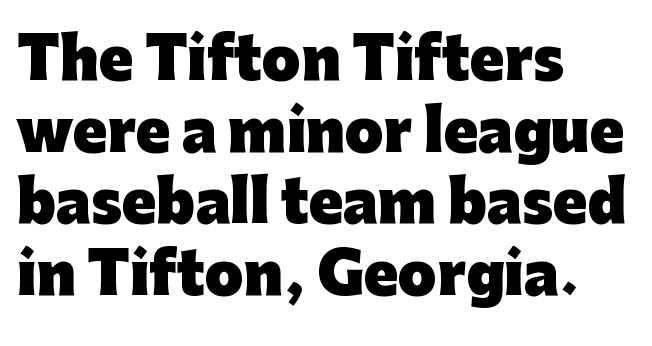
Q: Is the text bold? A: Yes.
Q: Is the text italic (slanted)? A: No, it is upright.
Q: Is the typeface a serif or a sans-serif typeface? A: Sans-serif.
Q: Is the text underlined? A: No.
Q: How is the paragraph aligned? A: Left-aligned.
Q: Is the spacing between letters normal or unusually wide? A: Normal.
Q: Is the spacing between lines tight, normal or loose? A: Normal.
Q: Width (condensed, normal, or wide)? A: Normal.
Q: Stroke contrast? A: Low.
Q: x-height? A: Medium.
Q: Monospaced? A: No.
